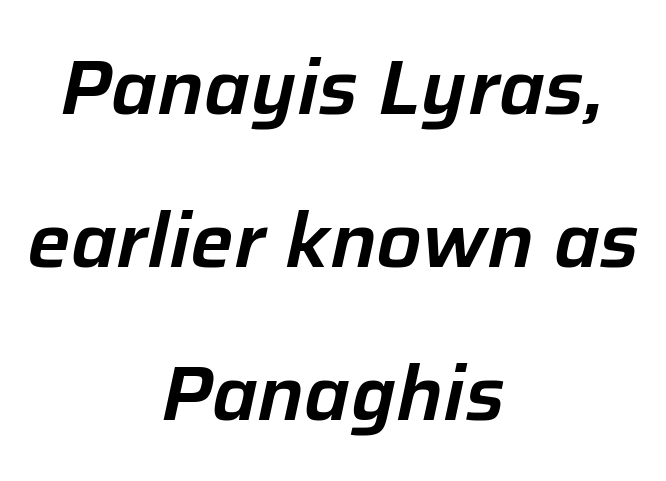
Q: Is the text italic (slanted)? A: Yes, it leans right by about 12 degrees.
Q: Is the text underlined? A: No.
Q: How is the paragraph aligned? A: Centered.
Q: Is the spacing between letters normal or unusually wide? A: Normal.
Q: Is the spacing between lines tight, normal or loose? A: Loose.
Q: Width (condensed, normal, or wide)? A: Normal.
Q: Stroke contrast? A: Low.
Q: x-height? A: Medium.
Q: Monospaced? A: No.
